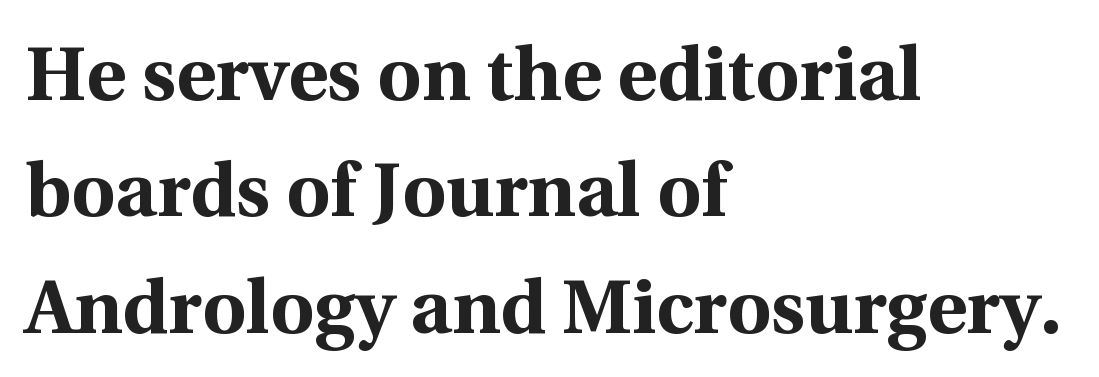
The image shows 76 px bold serif type, upright; set left-aligned, normal line spacing (1.53x), normal letter spacing, not underlined; a medium x-height.
